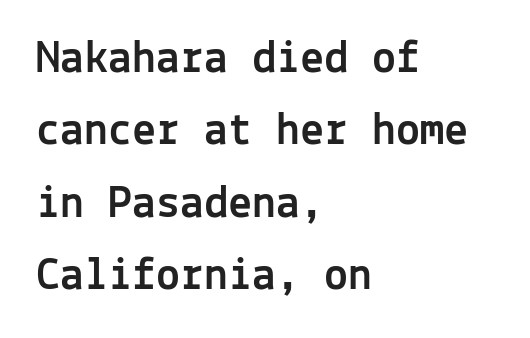
Q: Is the text italic (slanted)? A: No, it is upright.
Q: Is the typeface a serif or a sans-serif typeface? A: Sans-serif.
Q: Is the text underlined? A: No.
Q: How is the paragraph aligned? A: Left-aligned.
Q: Is the spacing between letters normal or unusually wide? A: Normal.
Q: Is the spacing between lines tight, normal or loose? A: Normal.
Q: Width (condensed, normal, or wide)? A: Normal.
Q: x-height? A: Medium.
Q: Monospaced? A: Yes.
